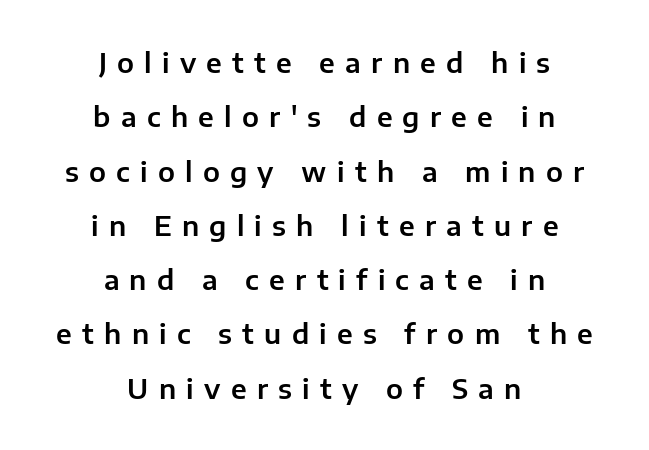
Every row of glyphs is offset so its center matches the block's center. The face used here is rendered with a markedly widened letterfit. Is there any slant? The stems are plumb. Widely set lines give the paragraph a tall, airy silhouette.
